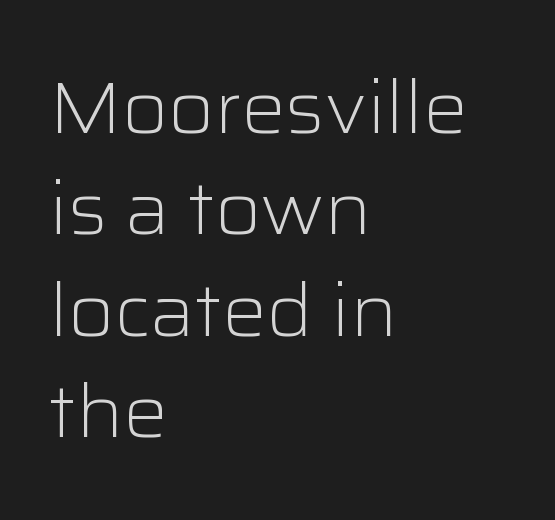
{"serif": "no", "italic": "no", "bold": "no", "weight": "light", "width": "normal", "stroke_contrast": "low", "x_height": "medium", "monospaced": "no", "underline": "no", "align": "left", "line_spacing": "normal", "line_spacing_ratio": 1.37, "letter_spacing": "normal", "letter_spacing_em": 0.0, "glyph_px": 74}
